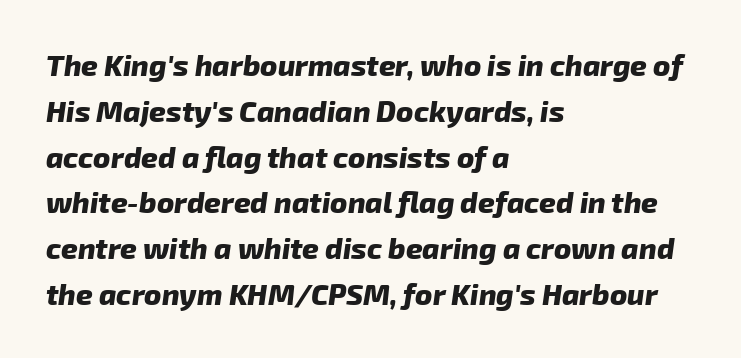
Q: Is the text bold? A: Yes.
Q: Is the typeface a serif or a sans-serif typeface? A: Sans-serif.
Q: Is the text underlined? A: No.
Q: How is the paragraph aligned? A: Left-aligned.
Q: Is the spacing between letters normal or unusually wide? A: Normal.
Q: Is the spacing between lines tight, normal or loose? A: Normal.
Q: Width (condensed, normal, or wide)? A: Normal.
Q: Stroke contrast? A: Low.
Q: x-height? A: Medium.
Q: Monospaced? A: No.
